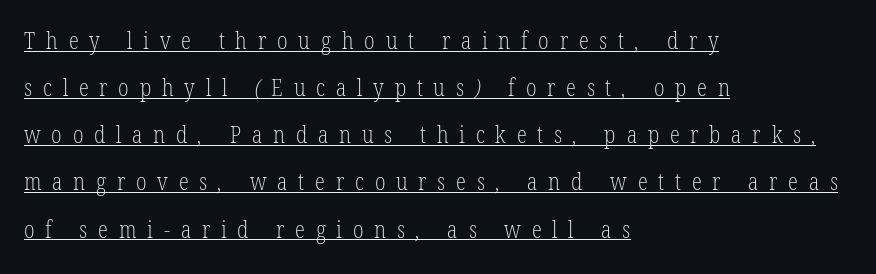
The image shows 23 px text type; set left-aligned, loose line spacing (2.05x), unusually wide letter spacing (+0.47 em), underlined.
